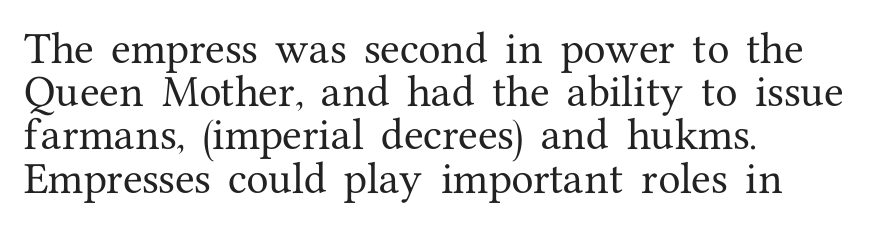
{"serif": "yes", "italic": "no", "width": "normal", "stroke_contrast": "medium", "x_height": "medium", "monospaced": "no", "underline": "no", "align": "left", "line_spacing_ratio": 1.2, "letter_spacing": "normal", "letter_spacing_em": 0.0, "glyph_px": 36}
